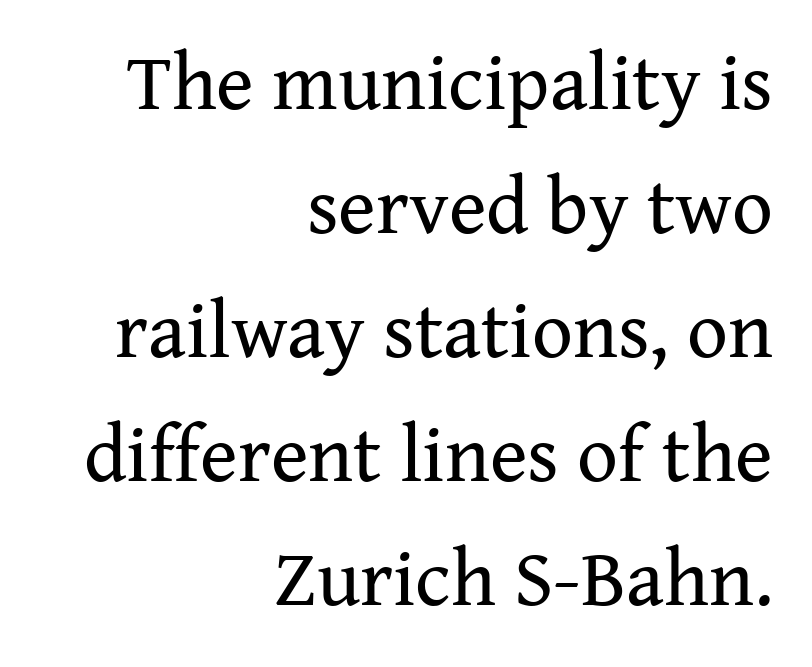
The image shows 80 px regular-weight serif type, upright; set right-aligned, normal line spacing (1.55x), normal letter spacing, not underlined; medium stroke contrast and a medium x-height.
